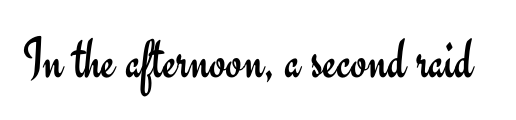
Note the varied advance widths — an 'i' is clearly narrower than an 'm'. The face used here is a sans, in the tradition of grotesques and geometrics. Clear beneath every line of the passage. The tracking reads as untouched default to a designer's eye.
